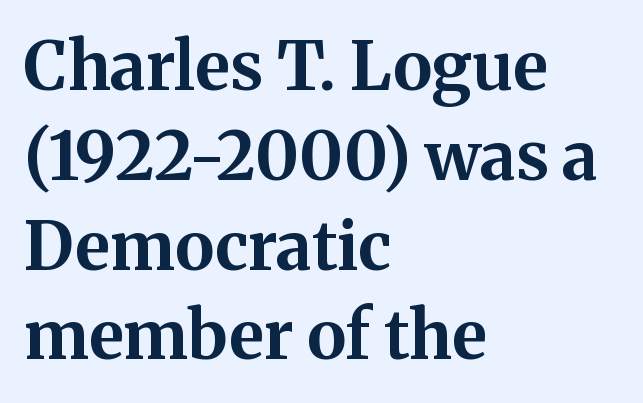
Q: Is the text bold? A: Yes.
Q: Is the text italic (slanted)? A: No, it is upright.
Q: Is the typeface a serif or a sans-serif typeface? A: Serif.
Q: Is the text underlined? A: No.
Q: How is the paragraph aligned? A: Left-aligned.
Q: Is the spacing between letters normal or unusually wide? A: Normal.
Q: Is the spacing between lines tight, normal or loose? A: Normal.
Q: Width (condensed, normal, or wide)? A: Normal.
Q: Stroke contrast? A: Medium.
Q: x-height? A: Medium.
Q: Monospaced? A: No.
